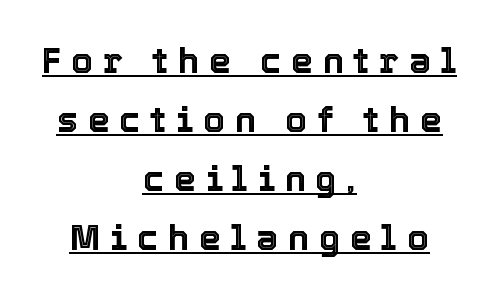
This sample has the flowing, uneven cadence of proportional lettering. Here the glyphs are tracked loosely, breaking word shapes into spaced letters. Is there an underline? Yes — a line sits under the letters. Quick note: not italic, upright.
